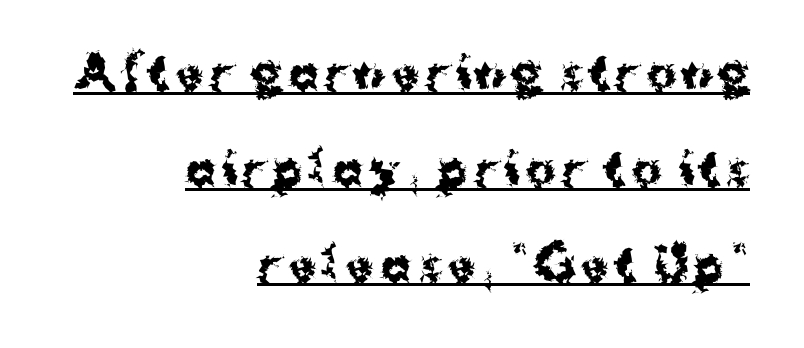
The image shows 45 px bold sans-serif type, upright; set right-aligned, loose line spacing (2.13x), underlined; medium stroke contrast and a medium x-height.
